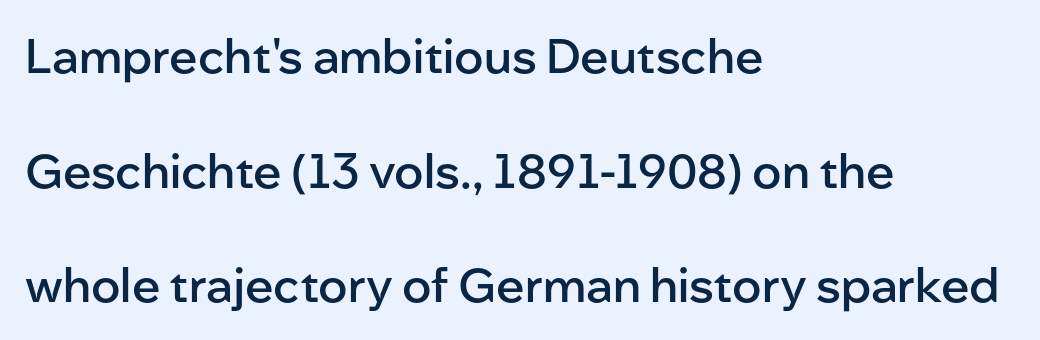
{"serif": "no", "italic": "no", "bold": "semi", "weight": "semibold", "width": "normal", "stroke_contrast": "low", "x_height": "medium", "monospaced": "no", "underline": "no", "align": "left", "line_spacing": "loose", "line_spacing_ratio": 2.44, "letter_spacing": "normal", "letter_spacing_em": 0.0, "glyph_px": 47}
